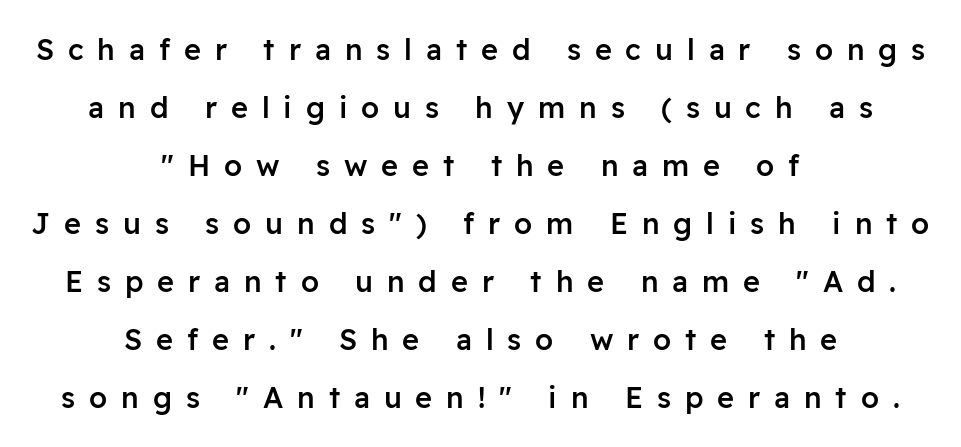
The image shows 29 px semibold sans-serif type, upright; set centered, loose line spacing (2.0x), unusually wide letter spacing (+0.48 em), not underlined; low stroke contrast and a medium x-height.
